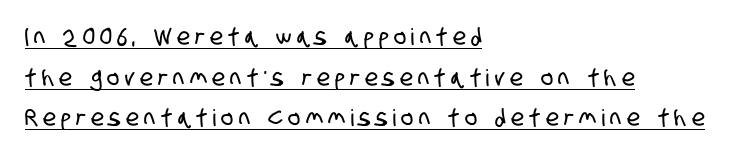
The image shows 23 px text type; set left-aligned, line spacing 1.77x, unusually wide letter spacing (+0.24 em), underlined.
